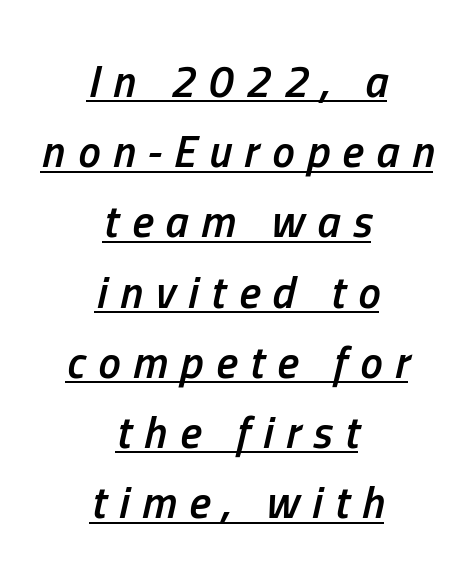
Q: Is the text bold? A: Semi-bold.
Q: Is the text italic (slanted)? A: Yes, it leans right by about 13 degrees.
Q: Is the text underlined? A: Yes.
Q: How is the paragraph aligned? A: Centered.
Q: Is the spacing between letters normal or unusually wide? A: Unusually wide.
Q: Is the spacing between lines tight, normal or loose? A: Normal.
Q: Width (condensed, normal, or wide)? A: Condensed.
Q: Stroke contrast? A: Low.
Q: x-height? A: Medium.
Q: Monospaced? A: No.
